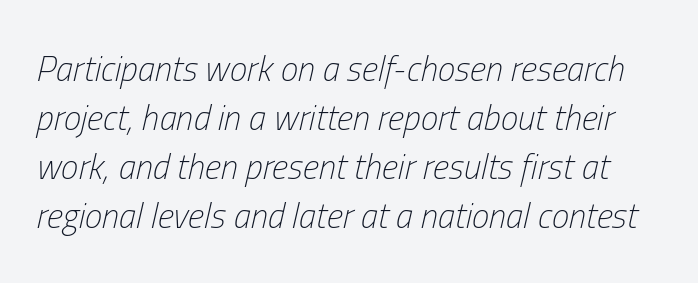
Students, note that the glyphs here touch the page at normal intervals. The passage shown leans; its letterforms are oblique. No word sits above an underline. Quick note: interline space is typical. Is the type heavy? It reads as light-to-regular instead.
